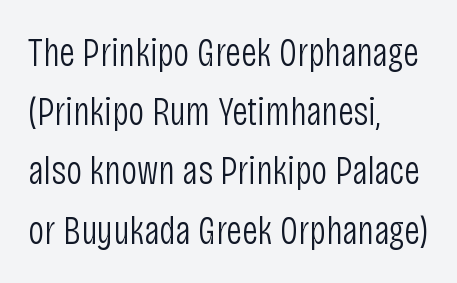
Q: Is the text bold? A: No.
Q: Is the text italic (slanted)? A: No, it is upright.
Q: Is the typeface a serif or a sans-serif typeface? A: Sans-serif.
Q: Is the text underlined? A: No.
Q: How is the paragraph aligned? A: Left-aligned.
Q: Is the spacing between letters normal or unusually wide? A: Normal.
Q: Is the spacing between lines tight, normal or loose? A: Normal.
Q: Width (condensed, normal, or wide)? A: Condensed.
Q: Stroke contrast? A: Low.
Q: x-height? A: Large.
Q: Monospaced? A: No.
